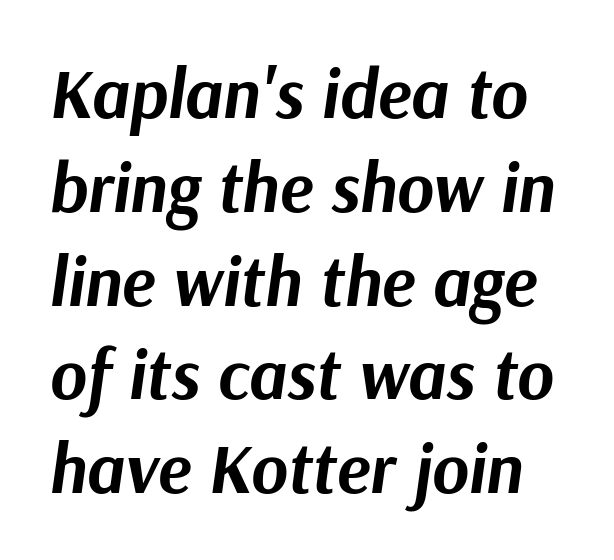
Q: Is the text bold? A: Yes.
Q: Is the text italic (slanted)? A: Yes, it leans right by about 9 degrees.
Q: Is the text underlined? A: No.
Q: Is the spacing between letters normal or unusually wide? A: Normal.
Q: Is the spacing between lines tight, normal or loose? A: Normal.
Q: Width (condensed, normal, or wide)? A: Normal.
Q: Stroke contrast? A: Medium.
Q: x-height? A: Medium.
Q: Monospaced? A: No.
